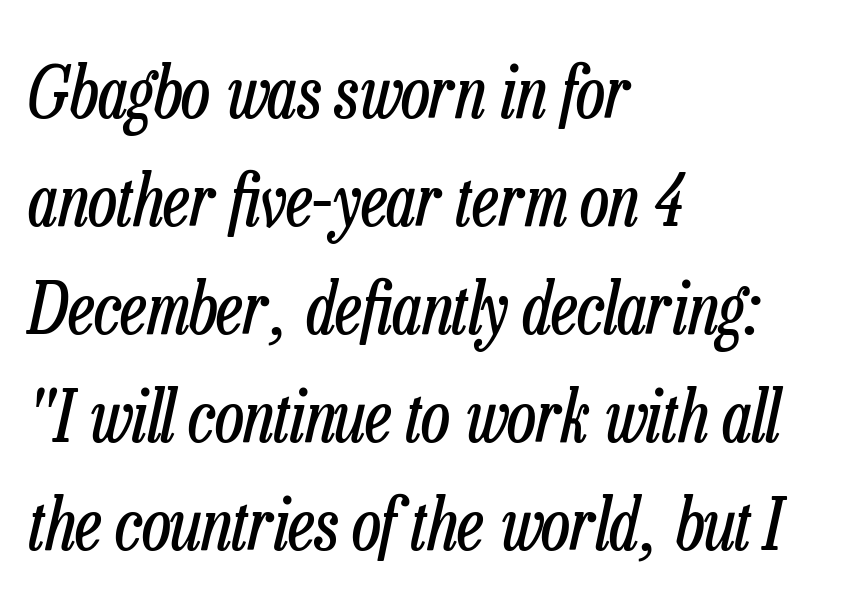
{"italic": "yes", "lean": "right", "slant_degrees": 13, "bold": "no", "weight": "regular", "width": "condensed", "stroke_contrast": "low", "x_height": "medium", "monospaced": "no", "underline": "no", "align": "left", "line_spacing": "normal", "line_spacing_ratio": 1.52, "letter_spacing": "normal", "letter_spacing_em": 0.0, "glyph_px": 71}
